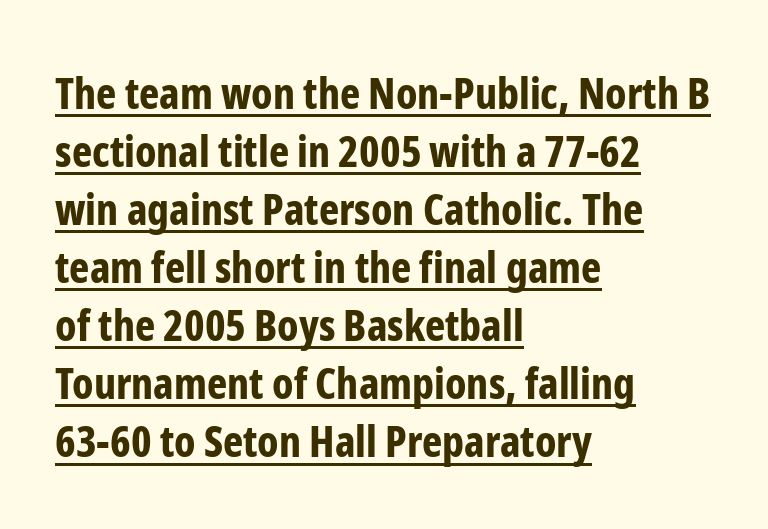
Q: Is the text bold? A: Yes.
Q: Is the text italic (slanted)? A: No, it is upright.
Q: Is the typeface a serif or a sans-serif typeface? A: Sans-serif.
Q: Is the text underlined? A: Yes.
Q: How is the paragraph aligned? A: Left-aligned.
Q: Is the spacing between letters normal or unusually wide? A: Normal.
Q: Is the spacing between lines tight, normal or loose? A: Normal.
Q: Width (condensed, normal, or wide)? A: Condensed.
Q: Stroke contrast? A: Low.
Q: x-height? A: Medium.
Q: Monospaced? A: No.
